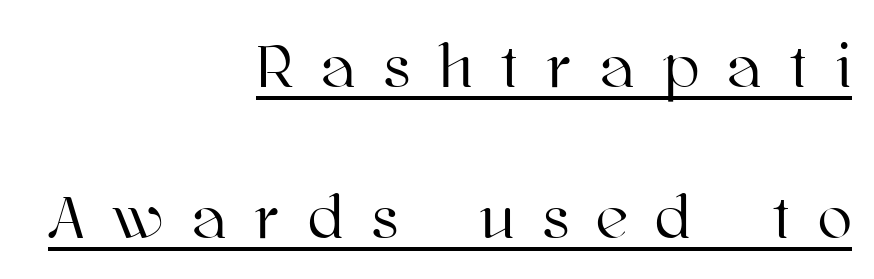
Q: Is the text italic (slanted)? A: No, it is upright.
Q: Is the text underlined? A: Yes.
Q: How is the paragraph aligned? A: Right-aligned.
Q: Is the spacing between letters normal or unusually wide? A: Unusually wide.
Q: Is the spacing between lines tight, normal or loose? A: Loose.
Q: Width (condensed, normal, or wide)? A: Normal.
Q: Stroke contrast? A: High.
Q: x-height? A: Medium.
Q: Monospaced? A: No.
